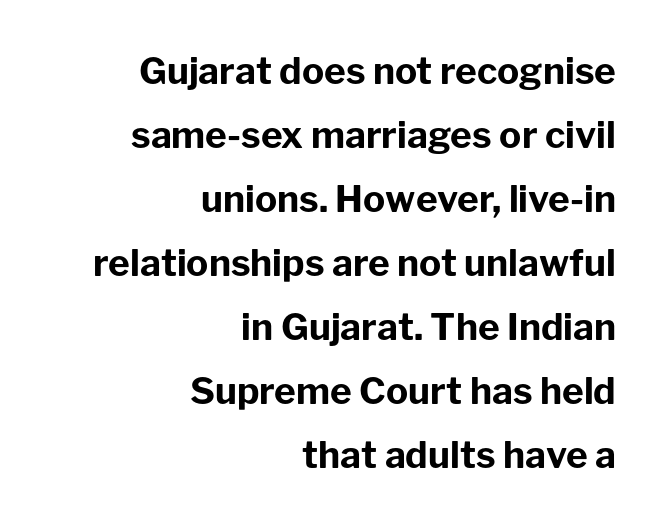
Q: Is the text bold? A: Yes.
Q: Is the text italic (slanted)? A: No, it is upright.
Q: Is the typeface a serif or a sans-serif typeface? A: Sans-serif.
Q: Is the text underlined? A: No.
Q: How is the paragraph aligned? A: Right-aligned.
Q: Is the spacing between letters normal or unusually wide? A: Normal.
Q: Width (condensed, normal, or wide)? A: Normal.
Q: Stroke contrast? A: Low.
Q: x-height? A: Medium.
Q: Monospaced? A: No.
